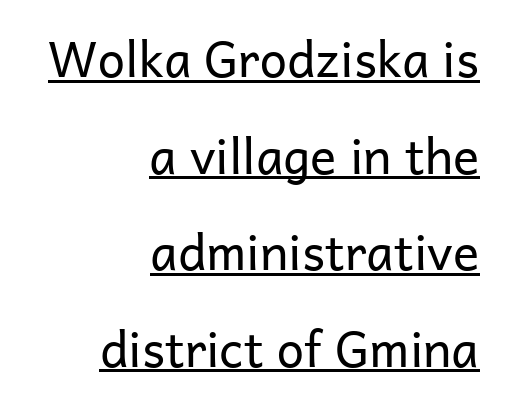
Q: Is the text bold? A: No.
Q: Is the text italic (slanted)? A: No, it is upright.
Q: Is the typeface a serif or a sans-serif typeface? A: Sans-serif.
Q: Is the text underlined? A: Yes.
Q: How is the paragraph aligned? A: Right-aligned.
Q: Is the spacing between letters normal or unusually wide? A: Normal.
Q: Is the spacing between lines tight, normal or loose? A: Loose.
Q: Width (condensed, normal, or wide)? A: Normal.
Q: Stroke contrast? A: Low.
Q: x-height? A: Medium.
Q: Monospaced? A: No.
